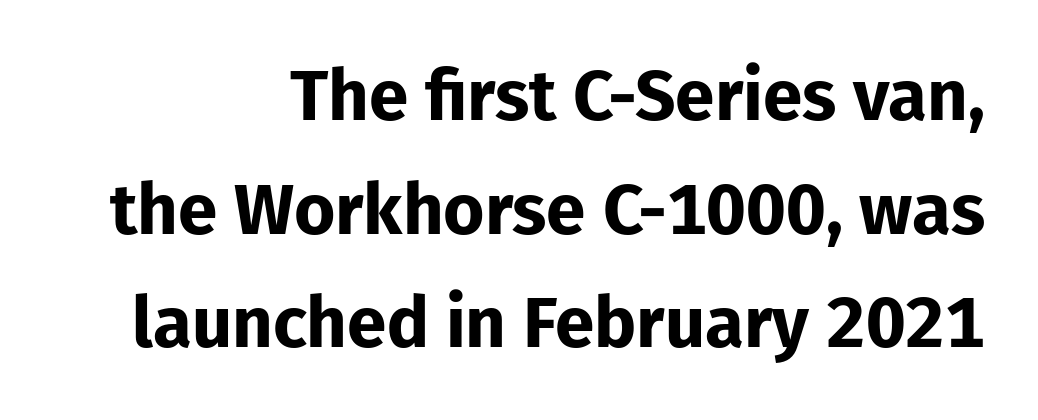
Spacing verdict: proportional, widths tailored to each character. The space directly below the letters is spotless. Every character sits straight up, as roman type does. Students, observe: this is what conventionally led text looks like.
